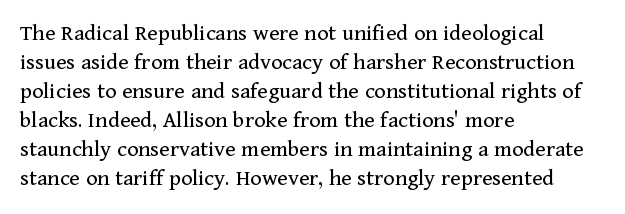
Q: Is the text bold? A: No.
Q: Is the text italic (slanted)? A: No, it is upright.
Q: Is the text underlined? A: No.
Q: How is the paragraph aligned? A: Left-aligned.
Q: Is the spacing between letters normal or unusually wide? A: Normal.
